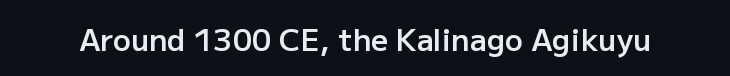
{"serif": "no", "italic": "no", "bold": "semi", "weight": "semibold", "width": "normal", "stroke_contrast": "low", "x_height": "medium", "monospaced": "no", "underline": "no", "letter_spacing": "normal", "letter_spacing_em": 0.0, "glyph_px": 30}
